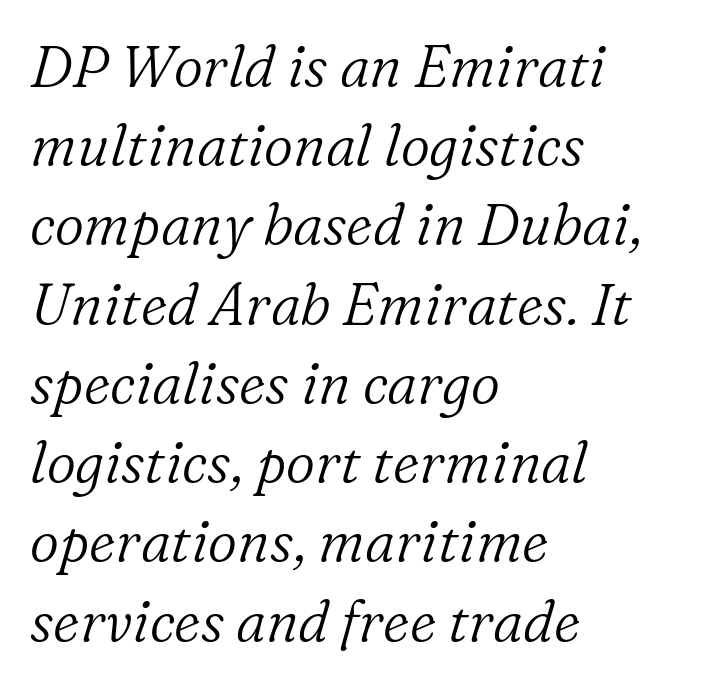
To sum up the face: it has serifs. You could not count columns in this text — the font is proportionally spaced. The leading is moderate, giving the passage an even texture. Default kerning and tracking; the words read as compact shapes. The axis of the letterforms is tilted away from vertical. Bare-footed words on every line.
